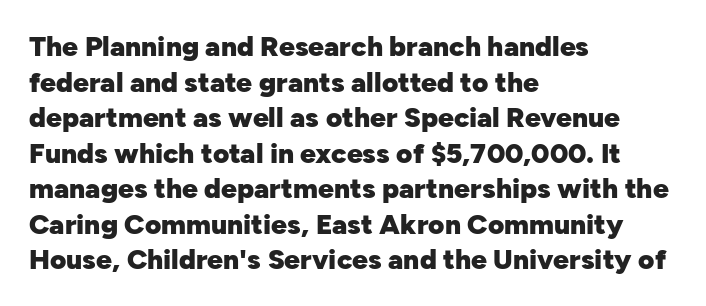
{"serif": "no", "italic": "no", "bold": "yes", "weight": "heavy", "width": "normal", "stroke_contrast": "low", "x_height": "medium", "monospaced": "no", "underline": "no", "align": "left", "line_spacing": "normal", "line_spacing_ratio": 1.27, "letter_spacing": "normal", "letter_spacing_em": 0.0, "glyph_px": 28}
